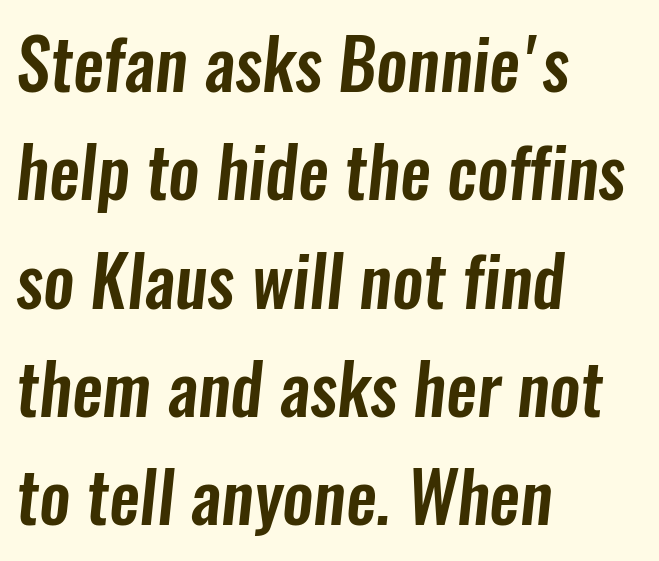
{"serif": "no", "width": "condensed", "stroke_contrast": "low", "x_height": "medium", "monospaced": "no", "underline": "no", "align": "left", "line_spacing": "normal", "line_spacing_ratio": 1.57, "letter_spacing": "normal", "letter_spacing_em": 0.0, "glyph_px": 69}
